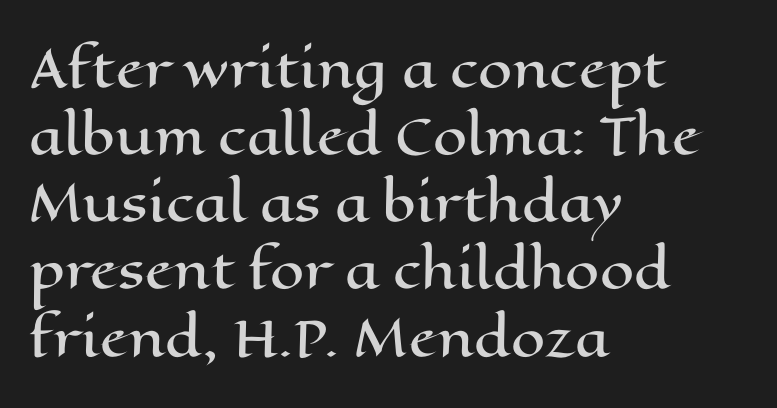
The image shows 49 px wide type, upright; set left-aligned, normal line spacing (1.37x), normal letter spacing, not underlined; high stroke contrast and a medium x-height.
